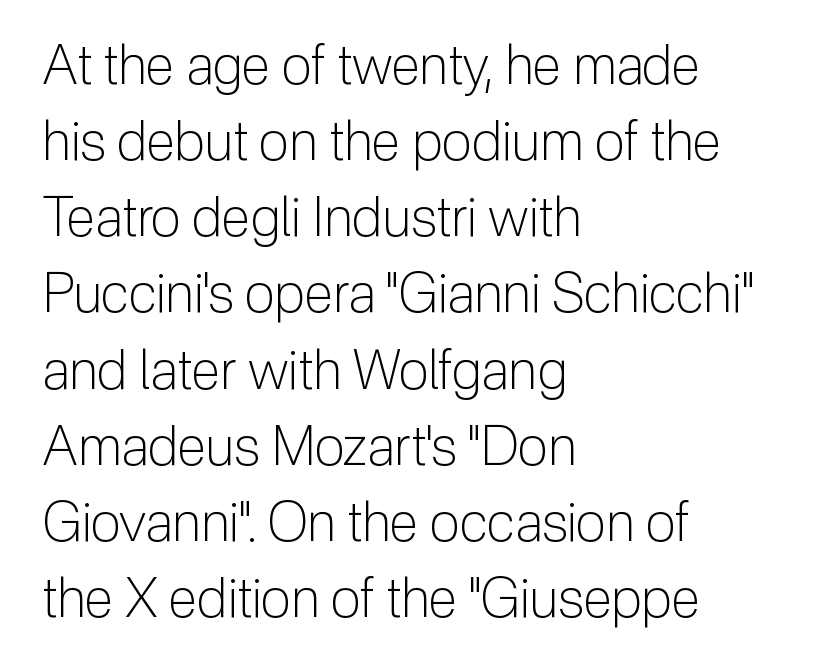
The image shows 54 px light sans-serif type, upright; set left-aligned, normal line spacing (1.41x), normal letter spacing, not underlined; low stroke contrast and a medium x-height.
